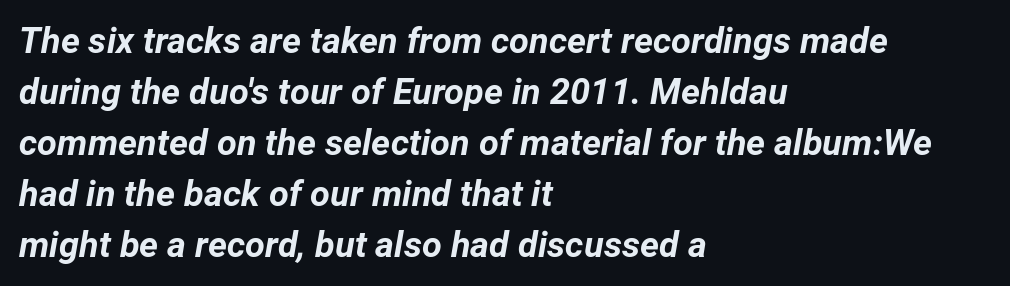
Line starts are locked; line ends wander. Honestly, the letter spacing is just normal — you wouldn't notice it. Is there much room between lines? A standard amount, neither cramped nor airy. Is this a fixed-width face? No — the glyphs have proportional, varying widths. Look at the stroke-to-counter ratio: heavy, a bold.
